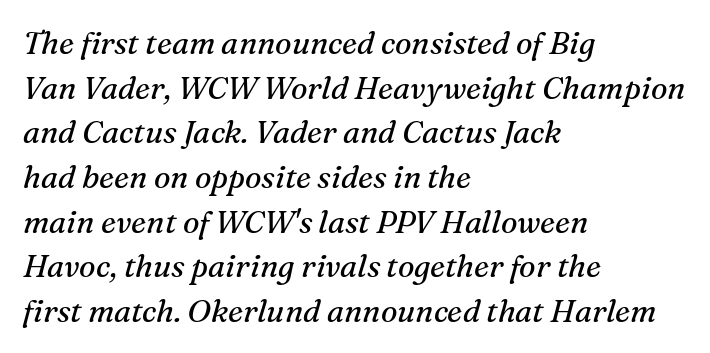
Compared with a typical body face, this is equally light or lighter still. The zone under the glyphs is completely vacant. Letter spacing: default. To sum up the face: it has serifs. If you drew a line through each stem, it would be angled. All the whitespace from short lines collects on the right.
